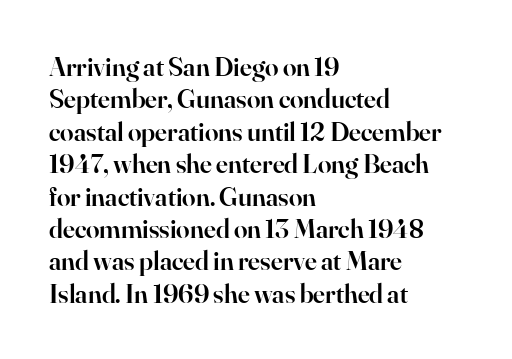
Beneath every word, the page is bare. A somewhat darkened texture: the type is semibold rather than bold. The axis of the letterforms is exactly vertical. Words appear dense and cohesive because spacing is normal.
